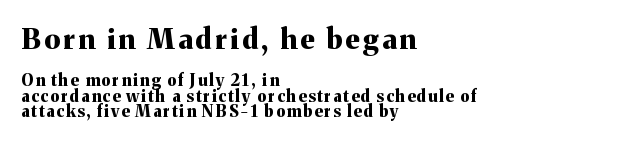
The image shows 28 px bold serif type, upright; set left-aligned, tight line spacing (0.96x), not underlined; the first (top) block is 1.75x larger; medium stroke contrast and a medium x-height.
